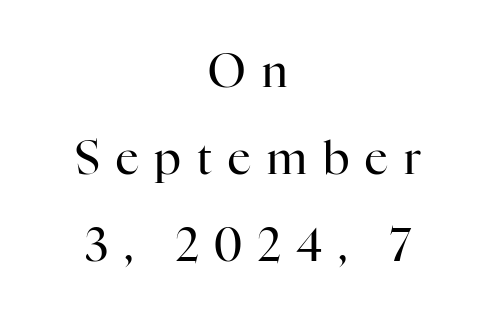
Leading is clearly above the norm, producing a sparse column. Letterform terminals end in serifs throughout the passage. The tracking jumps out immediately: characters are airy and widely separated. The typography opts for an upright posture over an oblique one.
